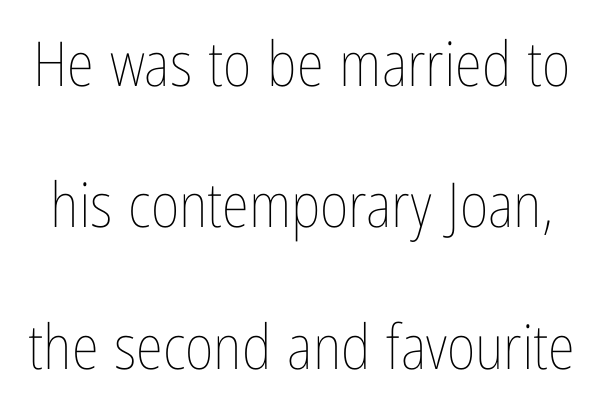
Q: Is the text bold? A: No.
Q: Is the text italic (slanted)? A: No, it is upright.
Q: Is the text underlined? A: No.
Q: Is the spacing between letters normal or unusually wide? A: Normal.
Q: Is the spacing between lines tight, normal or loose? A: Loose.
Q: Width (condensed, normal, or wide)? A: Condensed.
Q: Stroke contrast? A: Low.
Q: x-height? A: Medium.
Q: Monospaced? A: No.
